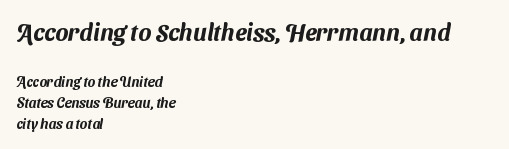
Q: Is the text underlined? A: No.
Q: How is the paragraph aligned? A: Left-aligned.
Q: Is the spacing between letters normal or unusually wide? A: Normal.
Q: Is the spacing between lines tight, normal or loose? A: Normal.
Q: Which block of text is set in a larger size, the first (top) or the second (bottom)? A: The first (top) one.
